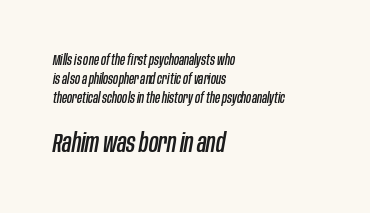
The designer gave the closing block more size than the opening block. Slant detected: the letters are inclined. The space between consecutive lines is moderate. Horizontally, the lines are justified to the leading edge only. Look at the tracking — it's just the regular setting, nothing added. Plain, unruled lines of type.
